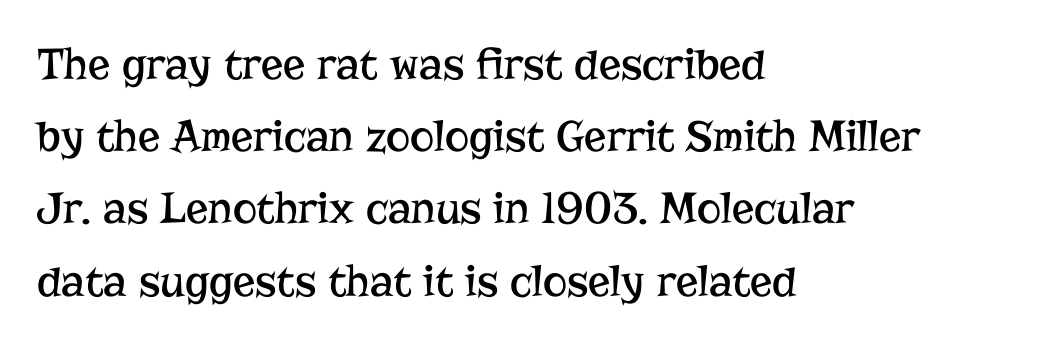
The image shows 46 px regular-weight serif type, upright; set left-aligned, normal line spacing (1.57x), normal letter spacing, not underlined; low stroke contrast and a medium x-height.
